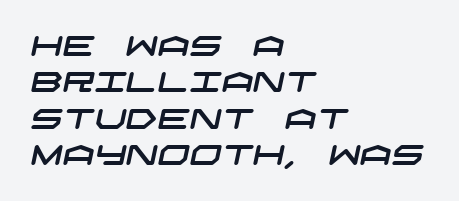
The image shows 28 px wide sans-serif type; set left-aligned, normal line spacing (1.3x), normal letter spacing, not underlined; low stroke contrast and a large x-height.
